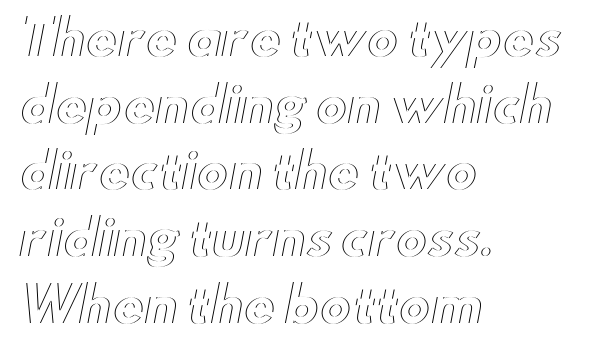
{"width": "wide", "x_height": "small", "monospaced": "no", "underline": "no", "align": "left", "line_spacing": "normal", "line_spacing_ratio": 1.39, "letter_spacing": "normal", "letter_spacing_em": 0.0, "glyph_px": 48}
